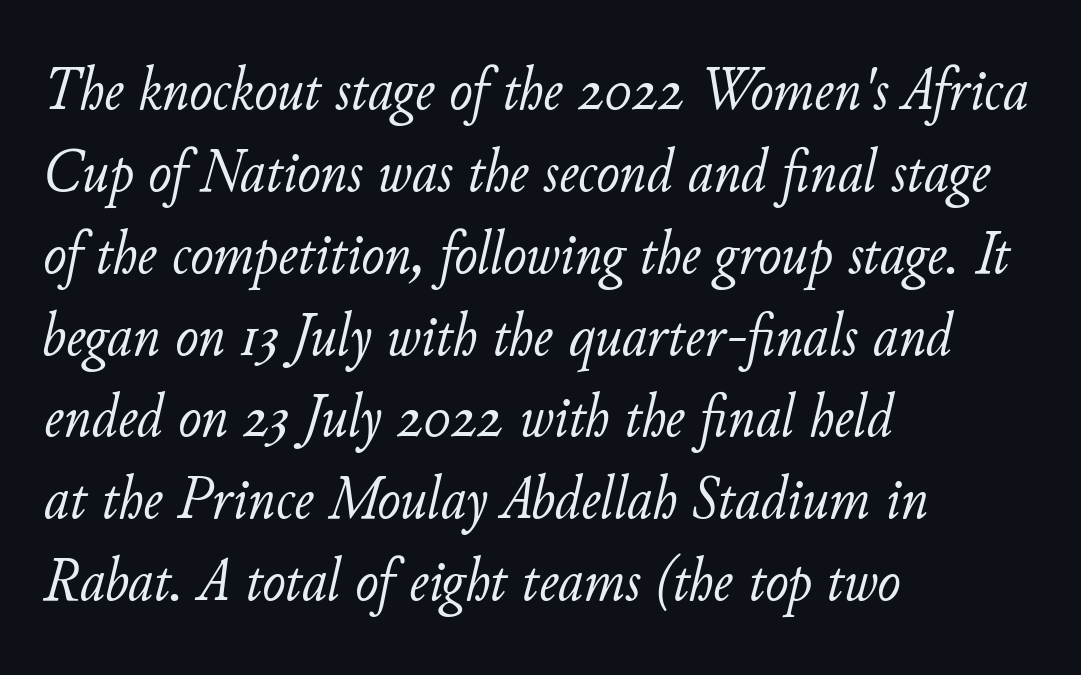
The image shows 62 px light type, italic (leaning right); set left-aligned, normal line spacing (1.32x), normal letter spacing, not underlined; low stroke contrast and a small x-height.
